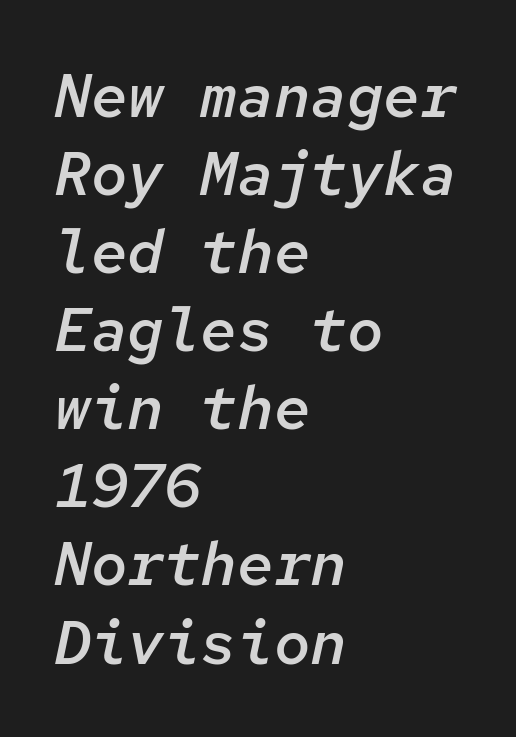
The space directly below the letters is spotless. If you measured baseline to baseline, you'd find a middling distance. Spacing verdict: monospaced, one width for all characters. The typesetting leans somewhat heavy: a semibold.
